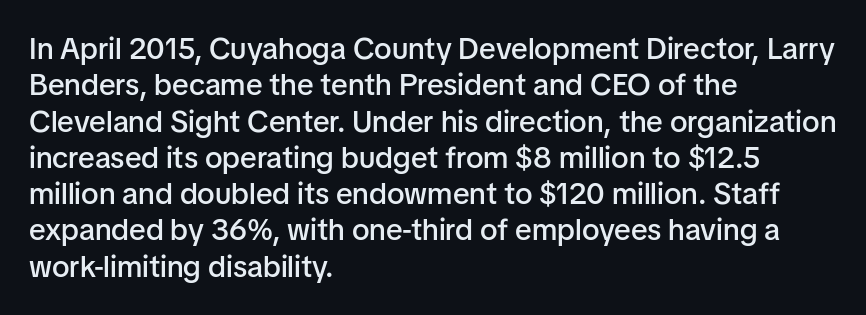
Q: Is the text bold? A: Semi-bold.
Q: Is the text italic (slanted)? A: No, it is upright.
Q: Is the typeface a serif or a sans-serif typeface? A: Sans-serif.
Q: Is the text underlined? A: No.
Q: How is the paragraph aligned? A: Left-aligned.
Q: Is the spacing between letters normal or unusually wide? A: Normal.
Q: Width (condensed, normal, or wide)? A: Normal.
Q: Stroke contrast? A: Low.
Q: x-height? A: Medium.
Q: Monospaced? A: No.
